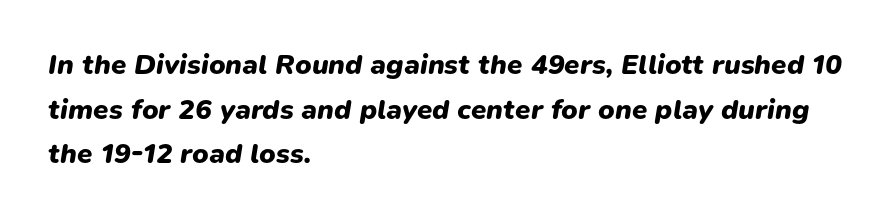
The image shows 28 px heavy type, italic (leaning right); set left-aligned, normal line spacing (1.59x), normal letter spacing, not underlined; low stroke contrast and a medium x-height.
